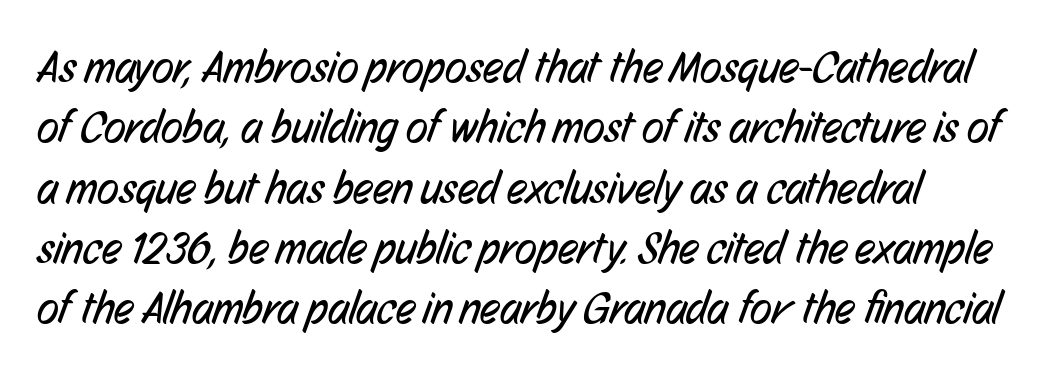
The foot of each line stays bare and open. The type is set solid horizontally, with unmodified tracking. Weight: not bold — regular or lighter. The space between consecutive lines is moderate.
